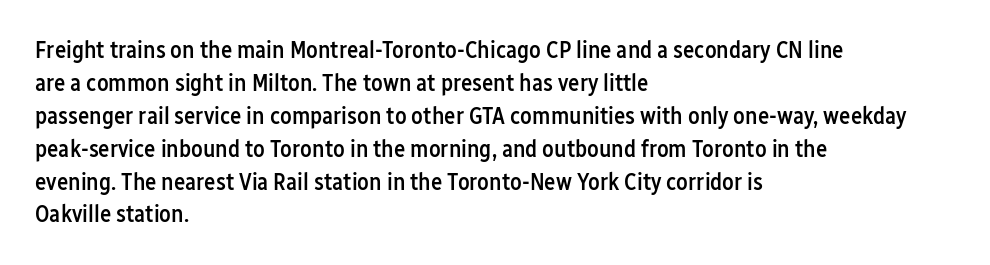
Q: Is the text bold? A: Semi-bold.
Q: Is the text italic (slanted)? A: No, it is upright.
Q: Is the text underlined? A: No.
Q: How is the paragraph aligned? A: Left-aligned.
Q: Is the spacing between letters normal or unusually wide? A: Normal.
Q: Is the spacing between lines tight, normal or loose? A: Normal.
